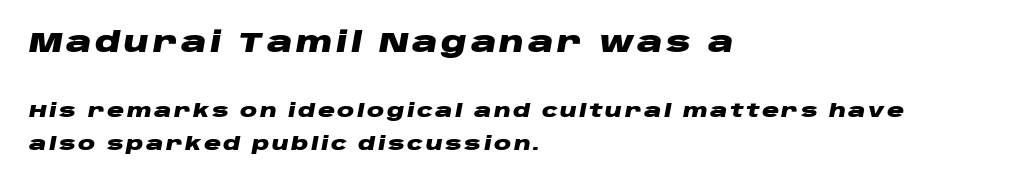
Q: Is the text bold? A: Yes.
Q: Is the text italic (slanted)? A: Yes, it leans right by about 10 degrees.
Q: Is the text underlined? A: No.
Q: How is the paragraph aligned? A: Left-aligned.
Q: Which block of text is set in a larger size, the first (top) or the second (bottom)? A: The first (top) one.
Q: Width (condensed, normal, or wide)? A: Wide.
Q: Stroke contrast? A: Low.
Q: x-height? A: Large.
Q: Monospaced? A: No.
